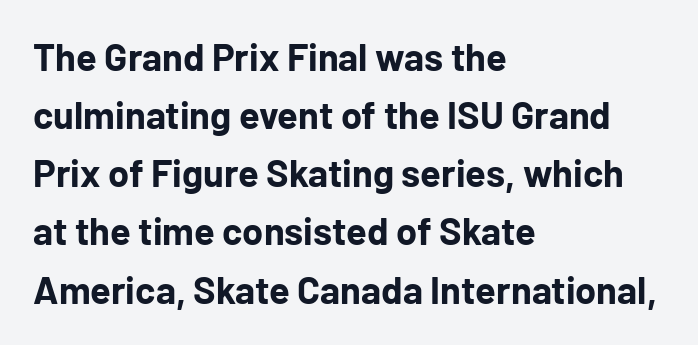
{"serif": "no", "italic": "no", "bold": "yes", "weight": "bold", "width": "normal", "stroke_contrast": "low", "x_height": "medium", "monospaced": "no", "underline": "no", "align": "left", "line_spacing": "normal", "line_spacing_ratio": 1.53, "letter_spacing": "normal", "letter_spacing_em": 0.0, "glyph_px": 38}
